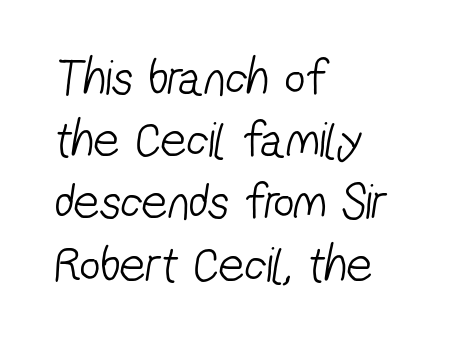
{"serif": "no", "bold": "no", "weight": "light", "width": "condensed", "stroke_contrast": "low", "x_height": "medium", "monospaced": "no", "underline": "no", "align": "left", "line_spacing_ratio": 1.22, "letter_spacing": "normal", "letter_spacing_em": 0.0, "glyph_px": 51}
